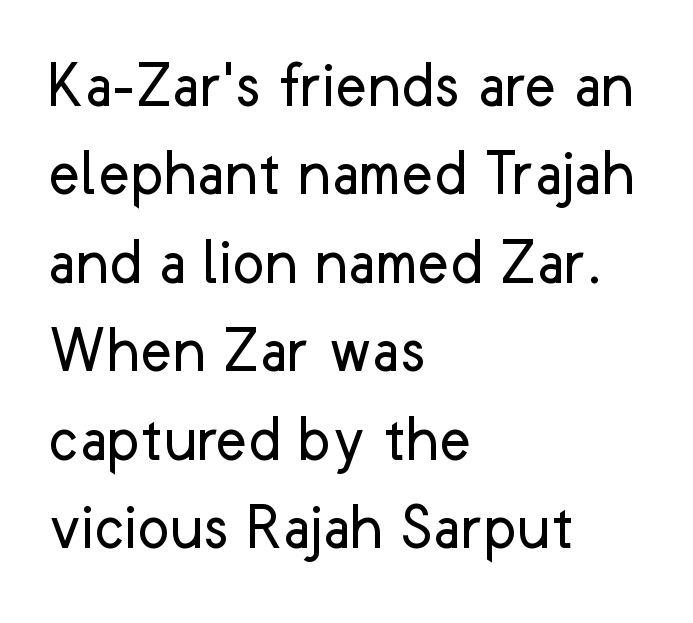
The image shows 68 px regular-weight sans-serif type, upright; set left-aligned, normal line spacing (1.3x), normal letter spacing, not underlined; low stroke contrast and a medium x-height.
